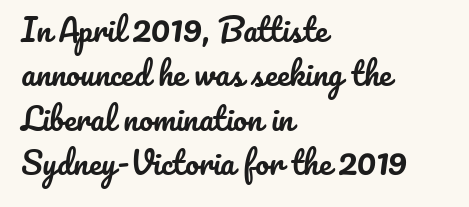
The image shows 31 px text type; set left-aligned, normal line spacing (1.43x), normal letter spacing, not underlined; low stroke contrast and a small x-height.
